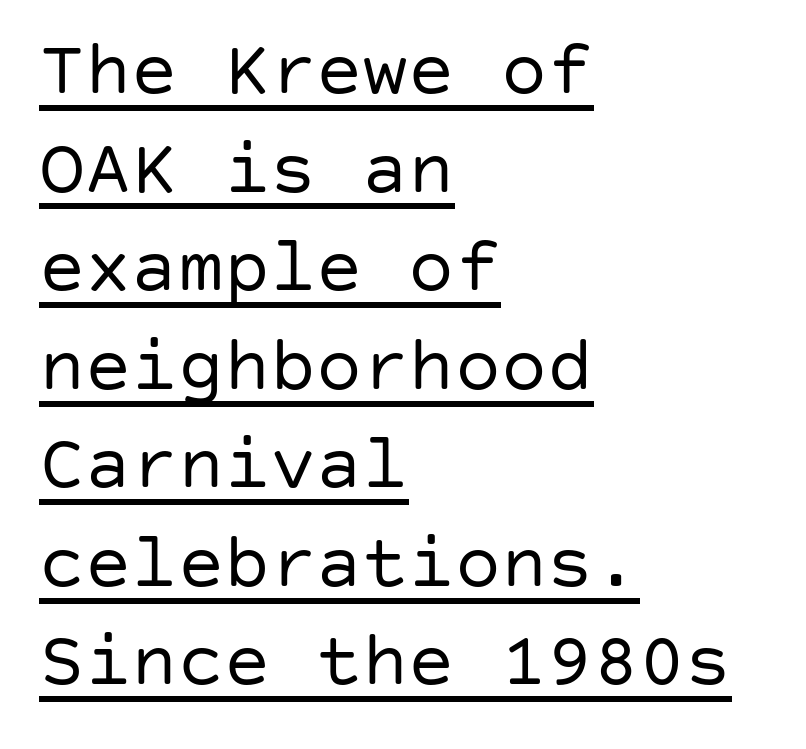
The paragraph shown leans on its left margin. Honestly, the underline is the first thing you notice here. A sans-serif font was chosen for this passage. In terms of posture, this sample is upright.
